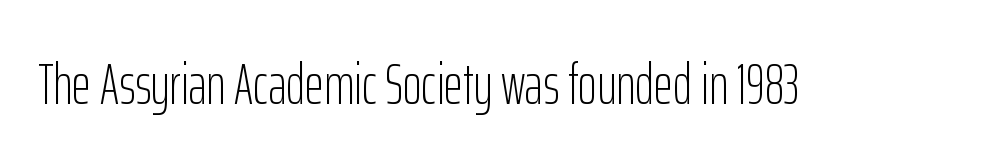
{"serif": "no", "italic": "no", "bold": "no", "weight": "light", "width": "condensed", "stroke_contrast": "low", "x_height": "medium", "monospaced": "no", "underline": "no", "letter_spacing": "normal", "letter_spacing_em": 0.0, "glyph_px": 58}
